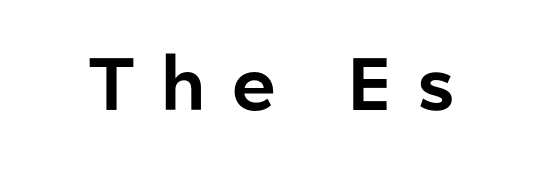
Q: Is the text italic (slanted)? A: No, it is upright.
Q: Is the typeface a serif or a sans-serif typeface? A: Sans-serif.
Q: Is the text underlined? A: No.
Q: Is the spacing between letters normal or unusually wide? A: Unusually wide.
Q: Width (condensed, normal, or wide)? A: Normal.
Q: Stroke contrast? A: Low.
Q: x-height? A: Medium.
Q: Monospaced? A: No.
